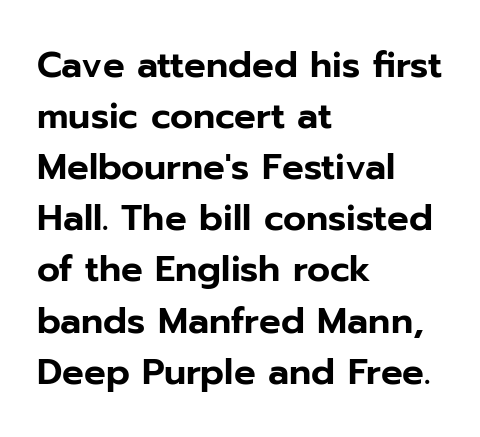
Vertically, the passage feels balanced, rows spaced as you'd expect. The letters sit at their default tracking, neither squeezed nor spread. The passage shown is typed in a proportional face where columns would drift. Glance below the letters and you will spot only blank space. The typeface chosen for these lines omits serifs.
